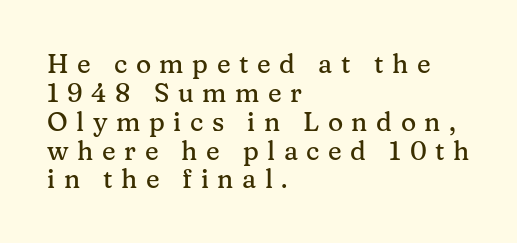
Q: Is the text italic (slanted)? A: No, it is upright.
Q: Is the text underlined? A: No.
Q: How is the paragraph aligned? A: Left-aligned.
Q: Is the spacing between letters normal or unusually wide? A: Unusually wide.
Q: Is the spacing between lines tight, normal or loose? A: Tight.
